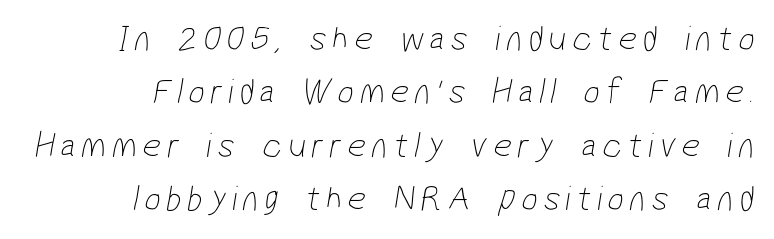
The image shows 36 px thin, condensed sans-serif type; set right-aligned, normal line spacing (1.48x), not underlined; low stroke contrast and a medium x-height.
